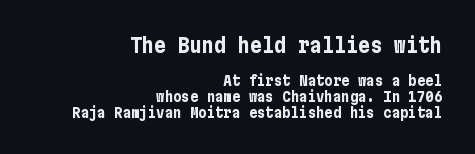
Q: Is the text bold? A: Yes.
Q: Is the text italic (slanted)? A: No, it is upright.
Q: Is the text underlined? A: No.
Q: How is the paragraph aligned? A: Right-aligned.
Q: Is the spacing between letters normal or unusually wide? A: Normal.
Q: Is the spacing between lines tight, normal or loose? A: Tight.
Q: Which block of text is set in a larger size, the first (top) or the second (bottom)? A: The first (top) one.
